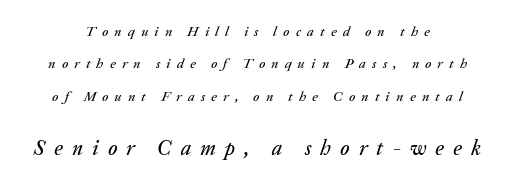
A bare baseline throughout the passage. Tall strokes in this sample are angled rather than plumb. Reading top to bottom, the characters get bigger at the block break. Does extra space separate the letters? Yes, quite a lot of it. You could fit nearly another row in the gap between these rows. The passage is arranged like a title page — every line centered.
